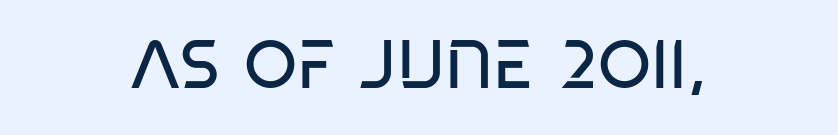
The image shows 68 px regular-weight, condensed sans-serif type; set centered, normal letter spacing, not underlined; low stroke contrast and a large x-height.
